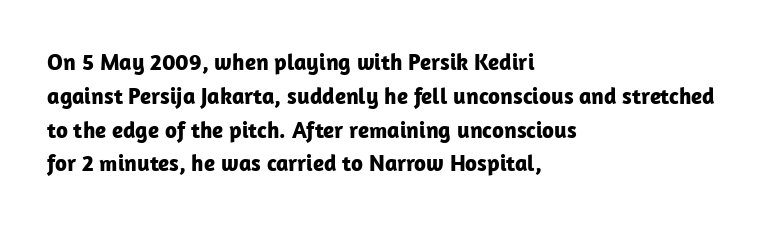
The image shows 23 px bold type, upright; set left-aligned, normal line spacing (1.47x), normal letter spacing, not underlined.
